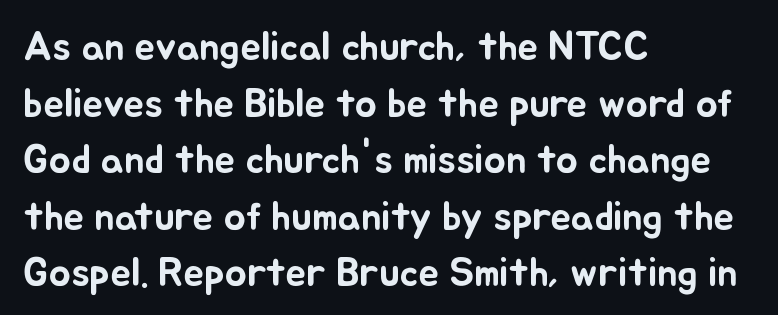
The image shows 41 px text type, upright; set left-aligned, normal line spacing (1.38x), normal letter spacing, not underlined; low stroke contrast and a small x-height.
